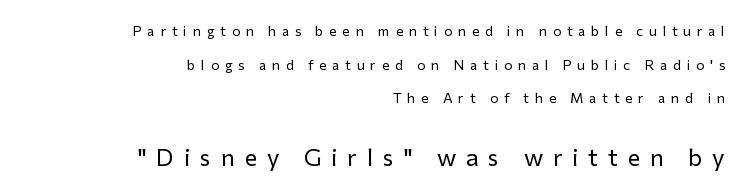
The image shows 24 px text type, upright; set right-aligned, loose line spacing (2.4x), unusually wide letter spacing (+0.41 em), not underlined; the second (bottom) block is 1.71x larger.
